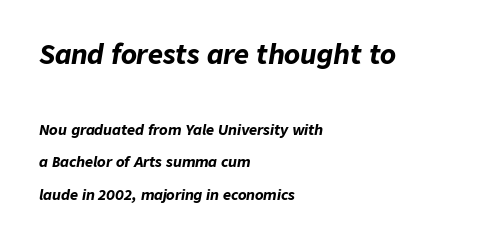
A classic flush-left, rag-right setting is used for this passage. The axis of the letterforms is tilted away from vertical. Type size steps down from the first block to the second. Interline gaps are noticeably wide in this sample. The face used here is rendered with its standard letterfit. Set as a true bold cut, around the 700 mark.
